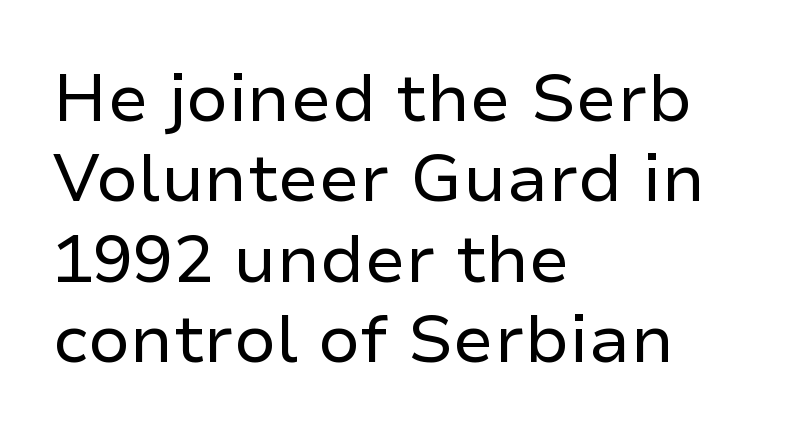
Bare-footed words on every line. Standard letterfit; no display-style spreading of the glyphs. Characters remain perfectly vertical along every line. Spacing verdict: proportional, widths tailored to each character. Does the copy run flush right? No — it runs flush left.
